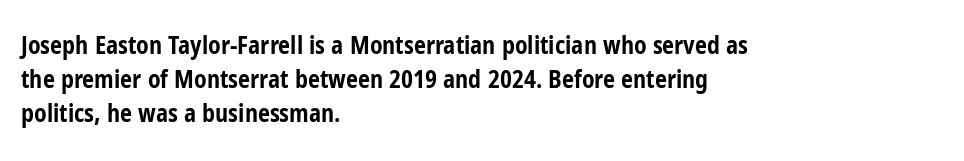
Q: Is the text bold? A: Yes.
Q: Is the text italic (slanted)? A: No, it is upright.
Q: Is the text underlined? A: No.
Q: How is the paragraph aligned? A: Left-aligned.
Q: Is the spacing between letters normal or unusually wide? A: Normal.
Q: Is the spacing between lines tight, normal or loose? A: Normal.
